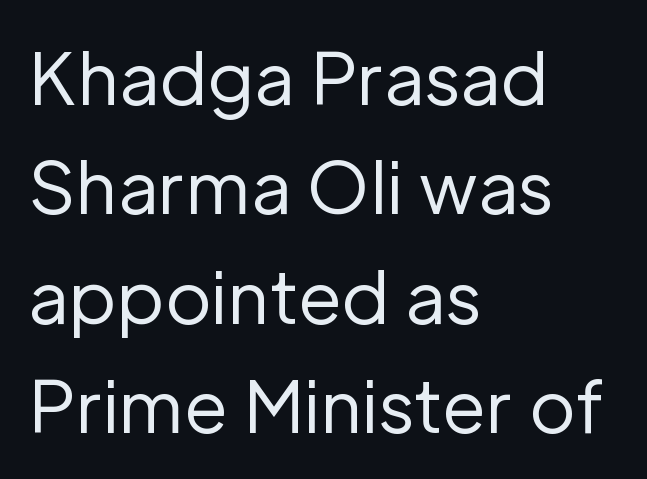
Q: Is the text bold? A: No.
Q: Is the text italic (slanted)? A: No, it is upright.
Q: Is the typeface a serif or a sans-serif typeface? A: Sans-serif.
Q: Is the text underlined? A: No.
Q: How is the paragraph aligned? A: Left-aligned.
Q: Is the spacing between letters normal or unusually wide? A: Normal.
Q: Is the spacing between lines tight, normal or loose? A: Normal.
Q: Width (condensed, normal, or wide)? A: Normal.
Q: Stroke contrast? A: Low.
Q: x-height? A: Medium.
Q: Monospaced? A: No.
